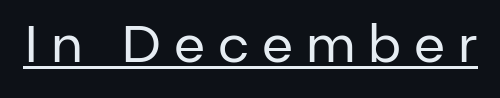
The image shows 51 px regular-weight sans-serif type, upright; set unusually wide letter spacing (+0.25 em), underlined; low stroke contrast and a medium x-height.
